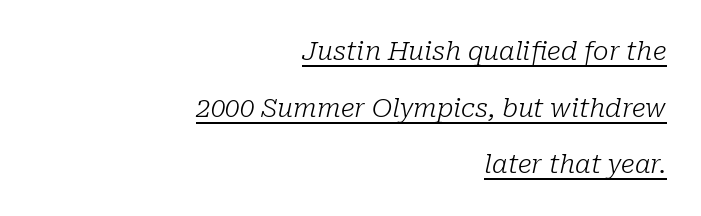
{"italic": "yes", "lean": "right", "slant_degrees": 10, "bold": "no", "underline": "yes", "align": "right", "line_spacing": "loose", "line_spacing_ratio": 2.18, "letter_spacing": "normal", "letter_spacing_em": 0.0, "glyph_px": 26}
